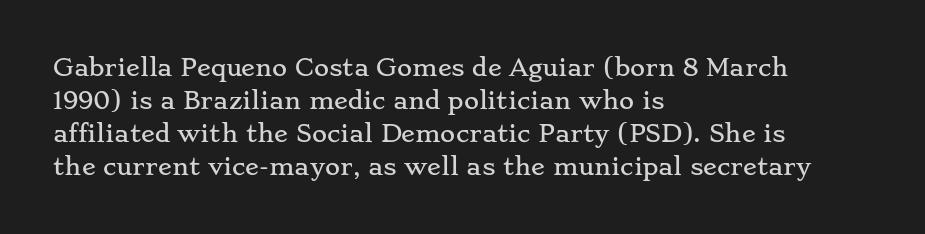
Q: Is the text italic (slanted)? A: No, it is upright.
Q: Is the text underlined? A: No.
Q: How is the paragraph aligned? A: Left-aligned.
Q: Is the spacing between letters normal or unusually wide? A: Normal.
Q: Is the spacing between lines tight, normal or loose? A: Normal.
